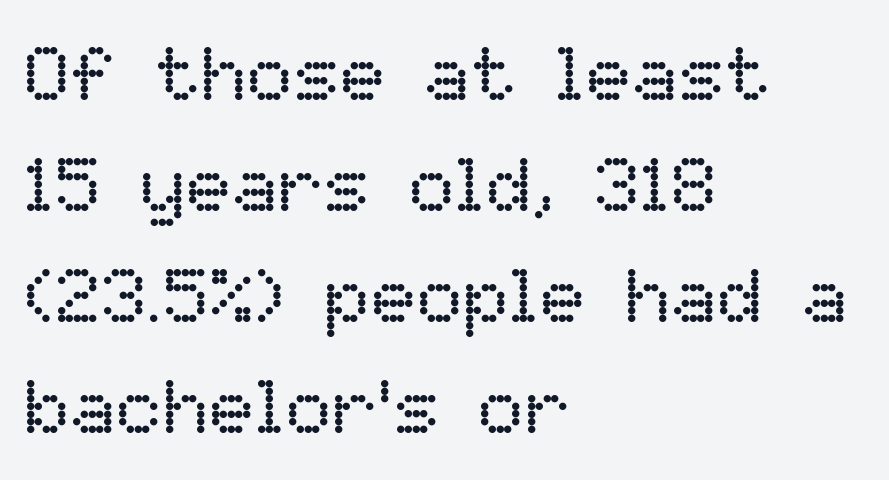
{"italic": "no", "bold": "no", "weight": "regular", "width": "normal", "stroke_contrast": "low", "x_height": "medium", "monospaced": "no", "underline": "no", "align": "left", "line_spacing": "normal", "line_spacing_ratio": 1.44, "letter_spacing": "normal", "letter_spacing_em": 0.0, "glyph_px": 77}
